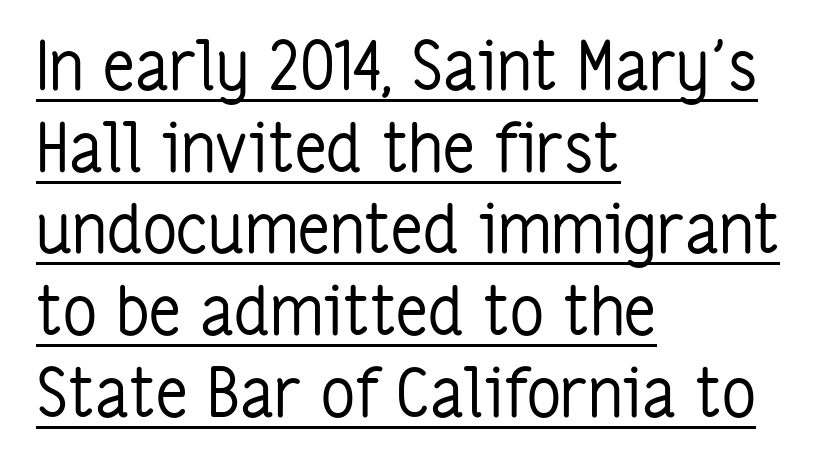
Stems and bowls with no extra thickness — not bold. A continuous stroke trails under the words, as in a hyperlink. How are the letters spaced? Ordinarily, with no added tracking. The letters stand straight up with perfectly vertical stems.
